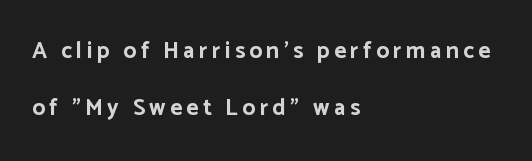
The image shows 23 px bold type, upright; set left-aligned, loose line spacing (2.48x), not underlined.
